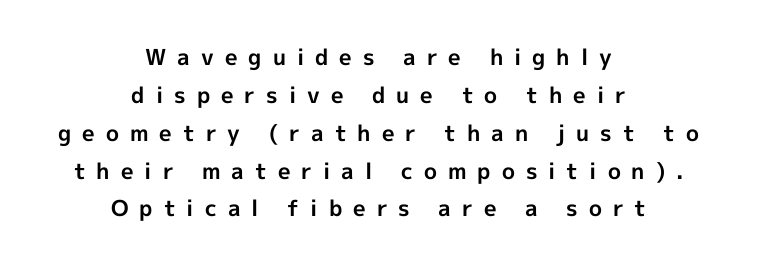
The image shows 22 px bold type, upright; set centered, line spacing 1.72x, unusually wide letter spacing (+0.5 em), not underlined.
